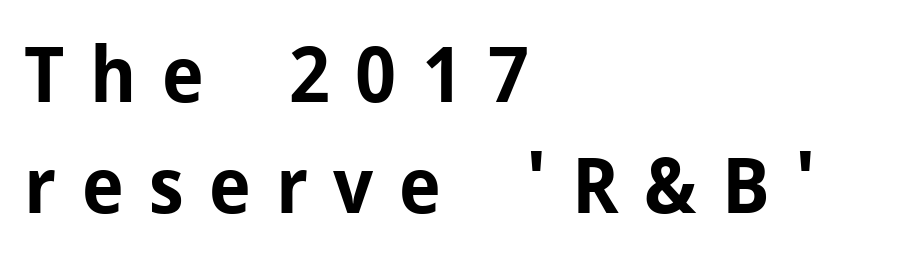
{"serif": "no", "italic": "no", "bold": "yes", "weight": "bold", "width": "normal", "stroke_contrast": "low", "x_height": "medium", "monospaced": "no", "underline": "no", "align": "left", "line_spacing": "normal", "line_spacing_ratio": 1.44, "letter_spacing": "wide", "letter_spacing_em": 0.33, "glyph_px": 77}
